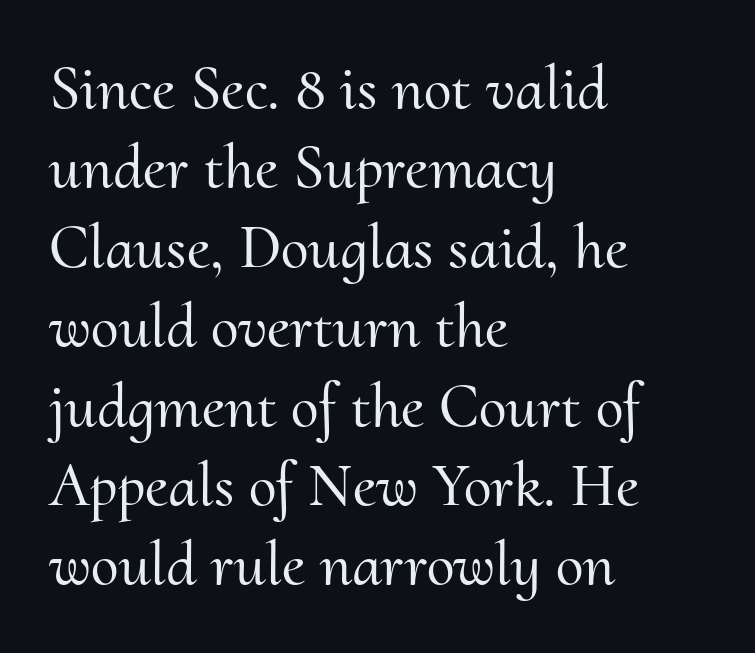
The passage shown is not underscored anywhere. This sample has the flowing, uneven cadence of proportional lettering. The text block is weighted toward the left margin, trailing off unevenly rightward. The typeface chosen for these lines features serifs. The line-height multiplier appears to be the usual default.
